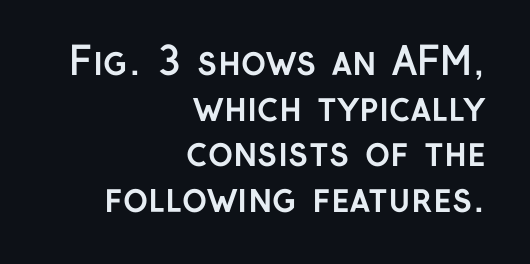
These lines are rendered in a variable-pitch font. Leftover space on each line is placed entirely before the opening word. Nothing unusual about the tracking: characters are spaced as the font intends. Honestly, there is no underline to notice here at all. Strong, thick strokes mark this as bold type.
